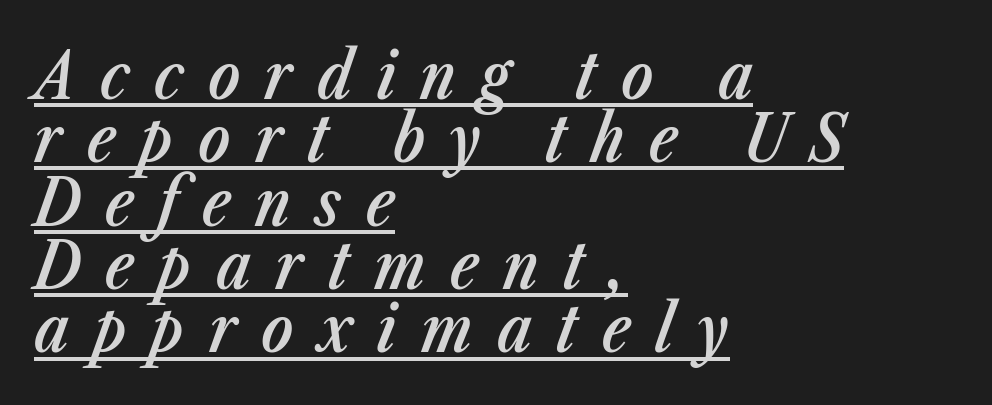
{"italic": "yes", "lean": "right", "slant_degrees": 23, "bold": "semi", "weight": "semibold", "width": "condensed", "stroke_contrast": "low", "x_height": "medium", "monospaced": "no", "underline": "yes", "align": "left", "line_spacing": "tight", "line_spacing_ratio": 0.96, "letter_spacing": "wide", "letter_spacing_em": 0.37, "glyph_px": 66}
